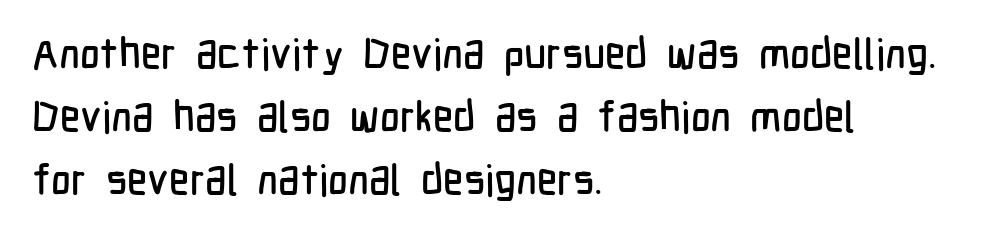
{"serif": "no", "italic": "no", "width": "condensed", "stroke_contrast": "low", "x_height": "medium", "monospaced": "no", "underline": "no", "align": "left", "line_spacing": "normal", "line_spacing_ratio": 1.46, "letter_spacing": "normal", "letter_spacing_em": 0.0, "glyph_px": 43}
